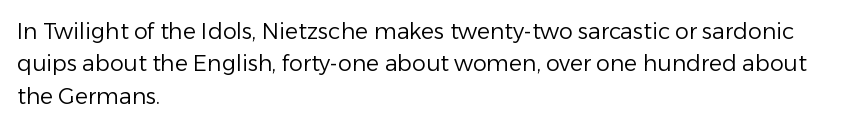
The image shows 22 px text type, upright; set left-aligned, normal line spacing (1.47x), normal letter spacing, not underlined.
